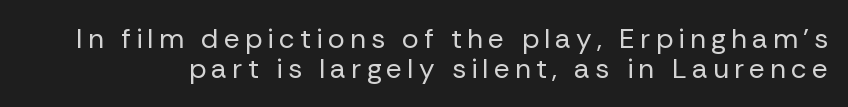
{"serif": "no", "italic": "no", "bold": "no", "weight": "regular", "width": "normal", "stroke_contrast": "low", "x_height": "medium", "monospaced": "no", "underline": "no", "line_spacing": "tight", "line_spacing_ratio": 1.06, "glyph_px": 28}
